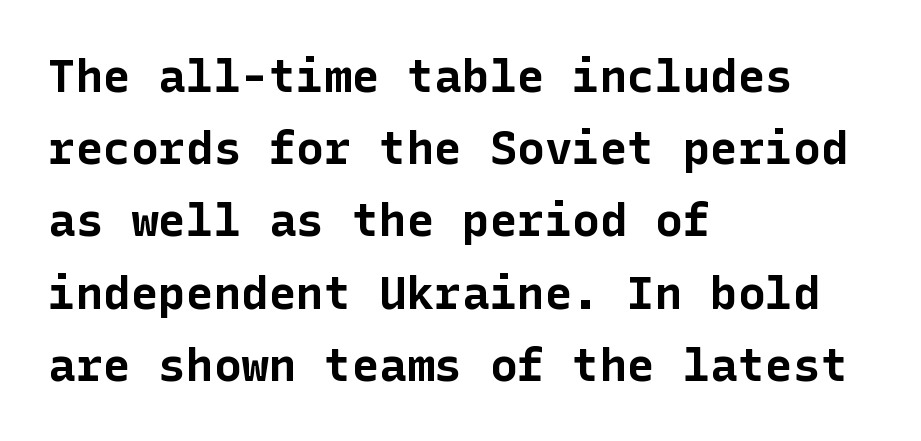
{"serif": "no", "italic": "no", "bold": "yes", "weight": "bold", "width": "normal", "stroke_contrast": "low", "x_height": "medium", "underline": "no", "align": "left", "line_spacing": "normal", "line_spacing_ratio": 1.57, "letter_spacing": "normal", "letter_spacing_em": 0.0, "glyph_px": 46}
